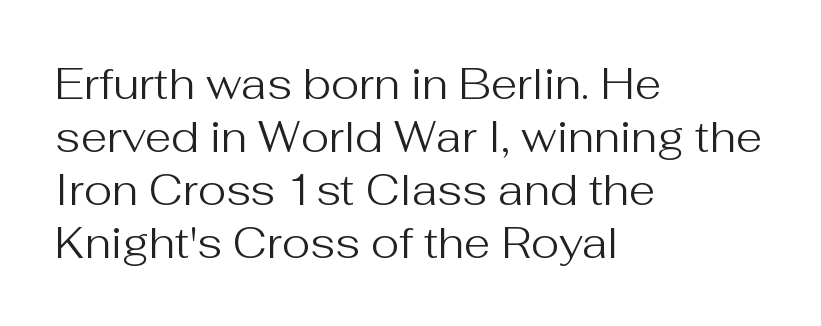
{"serif": "no", "italic": "no", "bold": "no", "weight": "regular", "width": "normal", "stroke_contrast": "medium", "x_height": "medium", "monospaced": "no", "underline": "no", "align": "left", "line_spacing_ratio": 1.23, "letter_spacing": "normal", "letter_spacing_em": 0.0, "glyph_px": 43}
